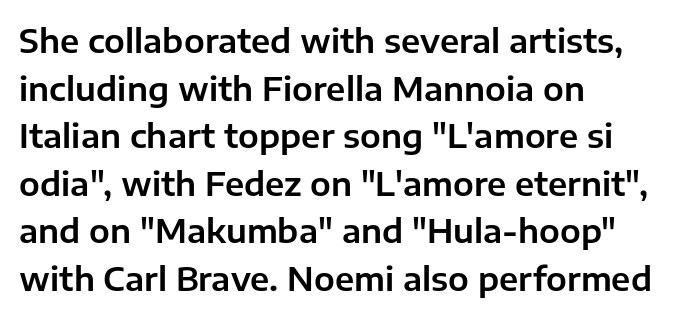
{"serif": "no", "italic": "no", "width": "normal", "stroke_contrast": "low", "x_height": "medium", "monospaced": "no", "underline": "no", "align": "left", "line_spacing": "normal", "line_spacing_ratio": 1.44, "letter_spacing": "normal", "letter_spacing_em": 0.0, "glyph_px": 33}
